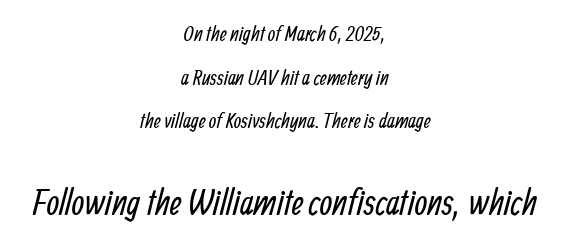
The image shows 36 px regular-weight, condensed sans-serif type; set centered, loose line spacing (2.08x), normal letter spacing, not underlined; the second (bottom) block is 1.71x larger; low stroke contrast and a medium x-height.
